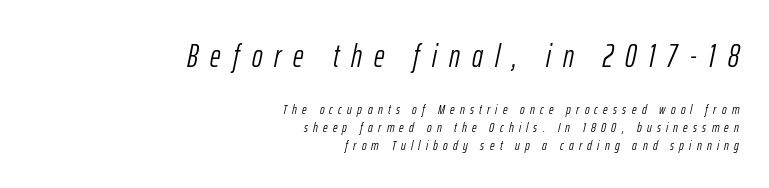
The face used here appears at its bigger size in the upper chunk. Tracking here is generous; glyphs stand well apart from one another. Leading: standard. Quick note: italic. All the whitespace from short lines collects on the left. The rendering uses natural spacing where letterforms have individual widths.
